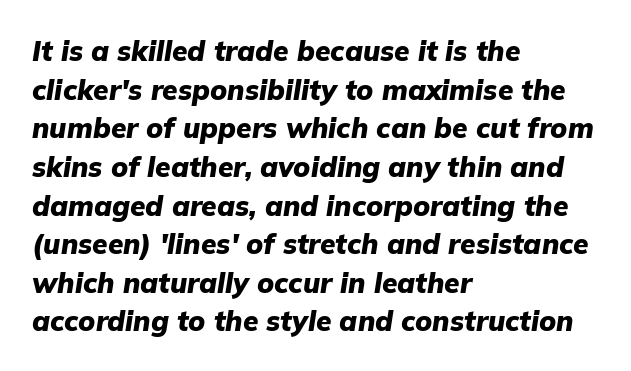
The image shows 28 px heavy type, italic (leaning right); set left-aligned, normal line spacing (1.38x), normal letter spacing, not underlined; low stroke contrast and a medium x-height.
